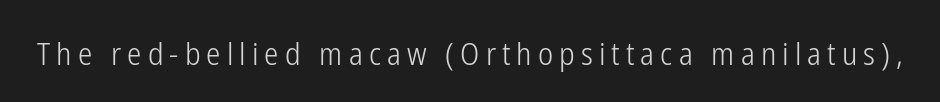
Q: Is the text bold? A: No.
Q: Is the text italic (slanted)? A: No, it is upright.
Q: Is the typeface a serif or a sans-serif typeface? A: Sans-serif.
Q: Is the text underlined? A: No.
Q: Width (condensed, normal, or wide)? A: Condensed.
Q: Stroke contrast? A: Low.
Q: x-height? A: Medium.
Q: Monospaced? A: No.
